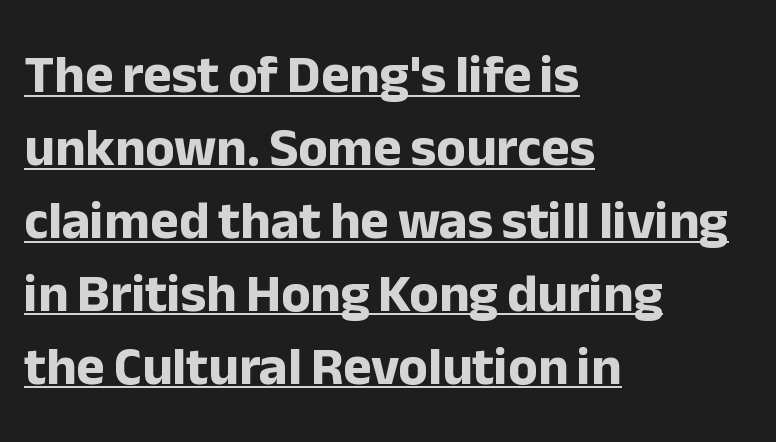
Q: Is the text bold? A: Yes.
Q: Is the text italic (slanted)? A: No, it is upright.
Q: Is the typeface a serif or a sans-serif typeface? A: Sans-serif.
Q: Is the text underlined? A: Yes.
Q: How is the paragraph aligned? A: Left-aligned.
Q: Is the spacing between letters normal or unusually wide? A: Normal.
Q: Is the spacing between lines tight, normal or loose? A: Normal.
Q: Width (condensed, normal, or wide)? A: Normal.
Q: Stroke contrast? A: Low.
Q: x-height? A: Medium.
Q: Monospaced? A: No.
